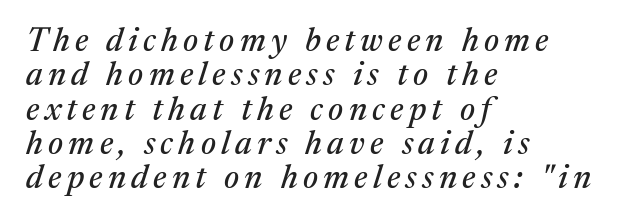
{"serif": "yes", "italic": "yes", "lean": "right", "slant_degrees": 17, "width": "normal", "stroke_contrast": "medium", "x_height": "medium", "monospaced": "no", "underline": "no", "align": "left", "line_spacing": "tight", "line_spacing_ratio": 1.04, "glyph_px": 33}
